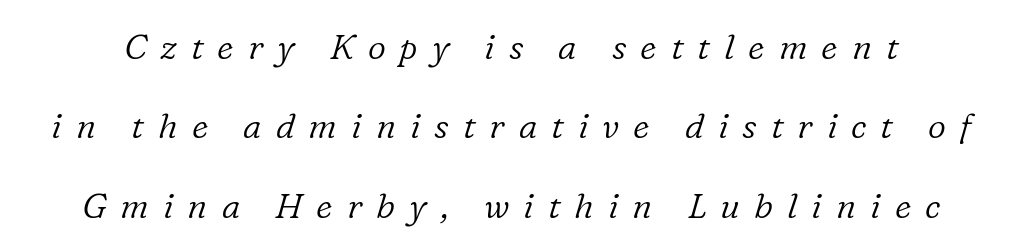
{"serif": "yes", "italic": "yes", "lean": "right", "slant_degrees": 16, "bold": "no", "weight": "light", "width": "normal", "stroke_contrast": "low", "x_height": "medium", "monospaced": "no", "underline": "no", "line_spacing": "loose", "line_spacing_ratio": 2.27, "letter_spacing": "wide", "letter_spacing_em": 0.4, "glyph_px": 35}
